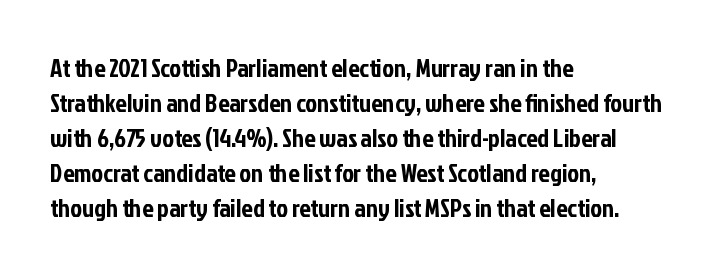
The image shows 25 px text type, upright; set left-aligned, normal line spacing (1.4x), normal letter spacing, not underlined.
